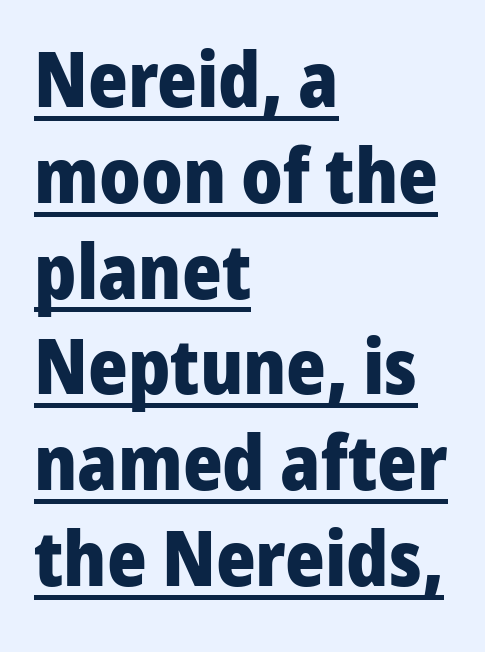
Compared with typical body copy, the letter spacing here is the same. Beneath each row of characters lies a ruled line. The rendering uses natural spacing where letterforms have individual widths. The vertical gap from one line to the next is medium.
